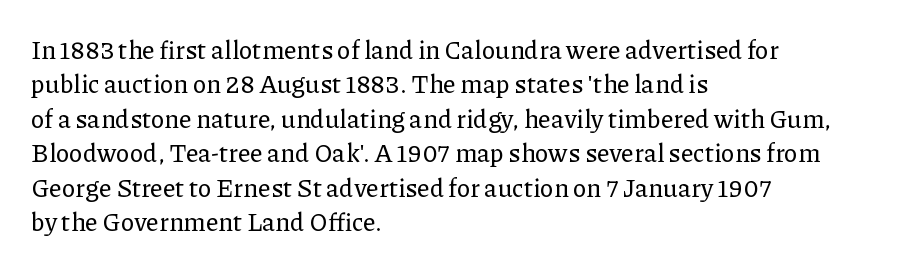
Q: Is the text italic (slanted)? A: No, it is upright.
Q: Is the text underlined? A: No.
Q: How is the paragraph aligned? A: Left-aligned.
Q: Is the spacing between letters normal or unusually wide? A: Normal.
Q: Is the spacing between lines tight, normal or loose? A: Normal.
